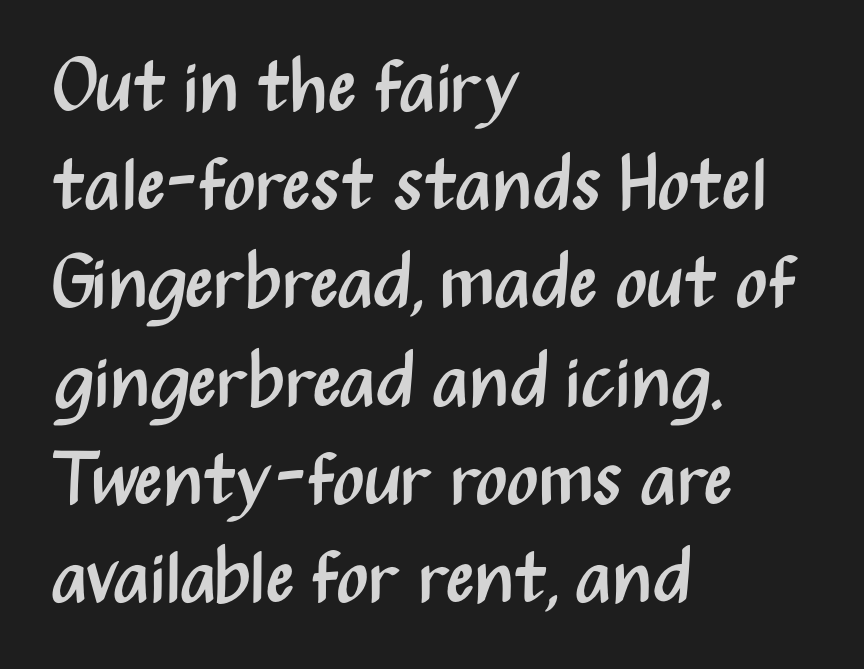
{"serif": "no", "italic": "no", "bold": "no", "weight": "regular", "width": "condensed", "stroke_contrast": "medium", "x_height": "medium", "monospaced": "no", "underline": "no", "align": "left", "line_spacing": "normal", "line_spacing_ratio": 1.31, "letter_spacing": "normal", "letter_spacing_em": 0.0, "glyph_px": 75}
